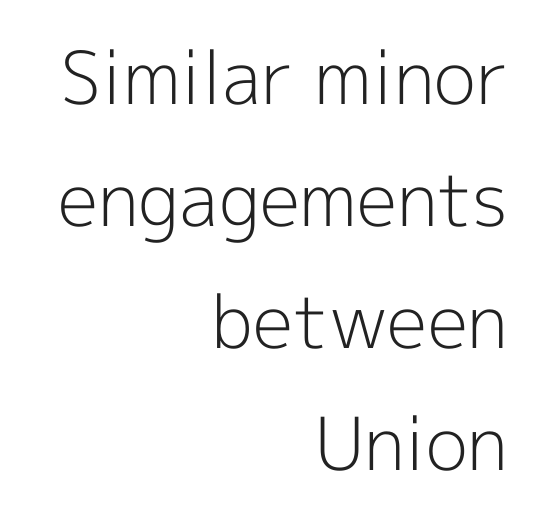
Q: Is the text bold? A: No.
Q: Is the text italic (slanted)? A: No, it is upright.
Q: Is the typeface a serif or a sans-serif typeface? A: Sans-serif.
Q: Is the text underlined? A: No.
Q: How is the paragraph aligned? A: Right-aligned.
Q: Is the spacing between letters normal or unusually wide? A: Normal.
Q: Is the spacing between lines tight, normal or loose? A: Normal.
Q: Width (condensed, normal, or wide)? A: Normal.
Q: x-height? A: Medium.
Q: Monospaced? A: No.
